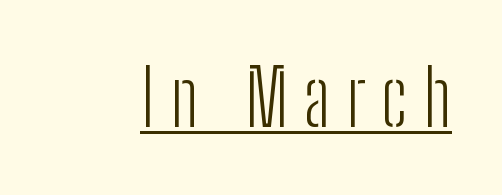
{"serif": "no", "italic": "no", "bold": "no", "weight": "light", "width": "condensed", "stroke_contrast": "low", "x_height": "medium", "monospaced": "no", "underline": "yes", "letter_spacing": "wide", "letter_spacing_em": 0.2, "glyph_px": 77}
